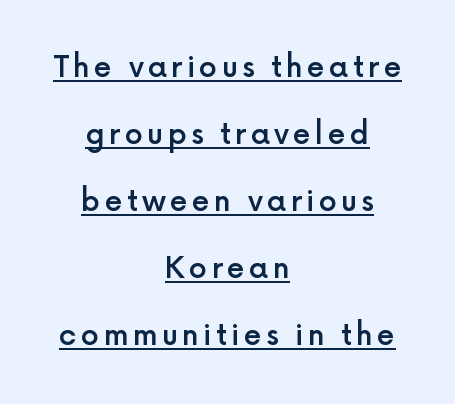
Q: Is the text bold? A: Semi-bold.
Q: Is the text italic (slanted)? A: No, it is upright.
Q: Is the typeface a serif or a sans-serif typeface? A: Sans-serif.
Q: Is the text underlined? A: Yes.
Q: How is the paragraph aligned? A: Centered.
Q: Is the spacing between lines tight, normal or loose? A: Loose.
Q: Width (condensed, normal, or wide)? A: Normal.
Q: x-height? A: Medium.
Q: Monospaced? A: No.
